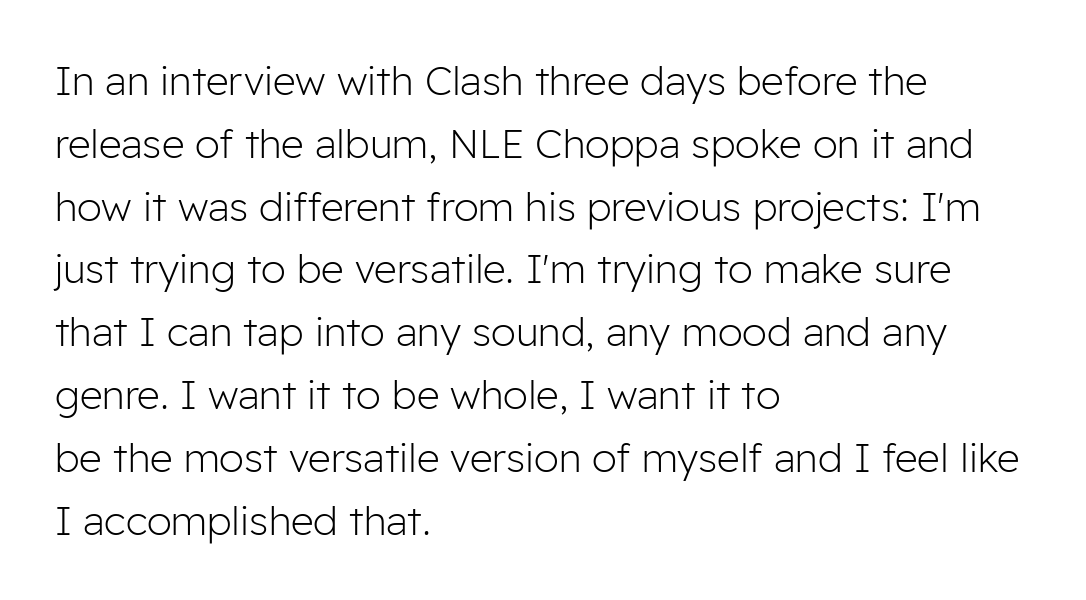
Q: Is the text bold? A: No.
Q: Is the text italic (slanted)? A: No, it is upright.
Q: Is the typeface a serif or a sans-serif typeface? A: Sans-serif.
Q: Is the text underlined? A: No.
Q: How is the paragraph aligned? A: Left-aligned.
Q: Is the spacing between letters normal or unusually wide? A: Normal.
Q: Is the spacing between lines tight, normal or loose? A: Normal.
Q: Width (condensed, normal, or wide)? A: Normal.
Q: Stroke contrast? A: Low.
Q: x-height? A: Medium.
Q: Monospaced? A: No.
